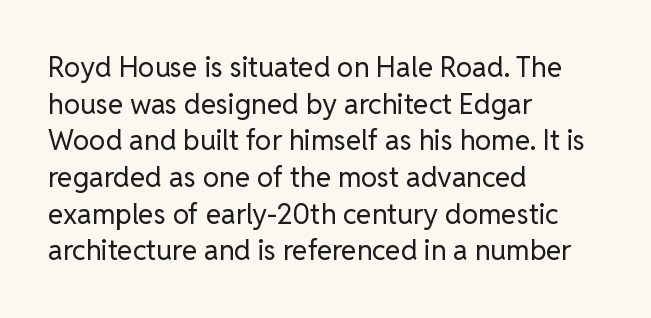
Q: Is the text bold? A: No.
Q: Is the text italic (slanted)? A: No, it is upright.
Q: Is the typeface a serif or a sans-serif typeface? A: Sans-serif.
Q: Is the text underlined? A: No.
Q: How is the paragraph aligned? A: Left-aligned.
Q: Is the spacing between letters normal or unusually wide? A: Normal.
Q: Is the spacing between lines tight, normal or loose? A: Normal.
Q: Width (condensed, normal, or wide)? A: Normal.
Q: Stroke contrast? A: Low.
Q: x-height? A: Medium.
Q: Monospaced? A: No.
